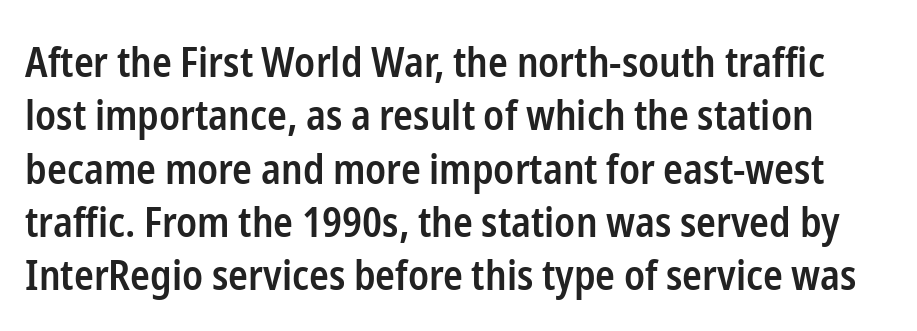
The letters sit at their default tracking, neither squeezed nor spread. Is this a sans? Yes — the strokes have no serifs. Upright lettering throughout. This sample has the flowing, uneven cadence of proportional lettering.
